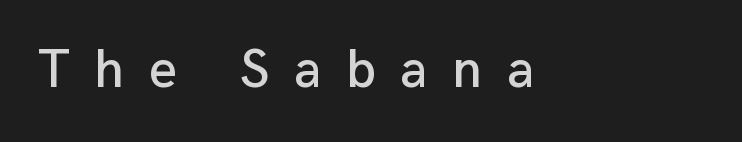
The image shows 54 px sans-serif type, upright; set left-aligned, unusually wide letter spacing (+0.45 em), not underlined; low stroke contrast and a medium x-height.
